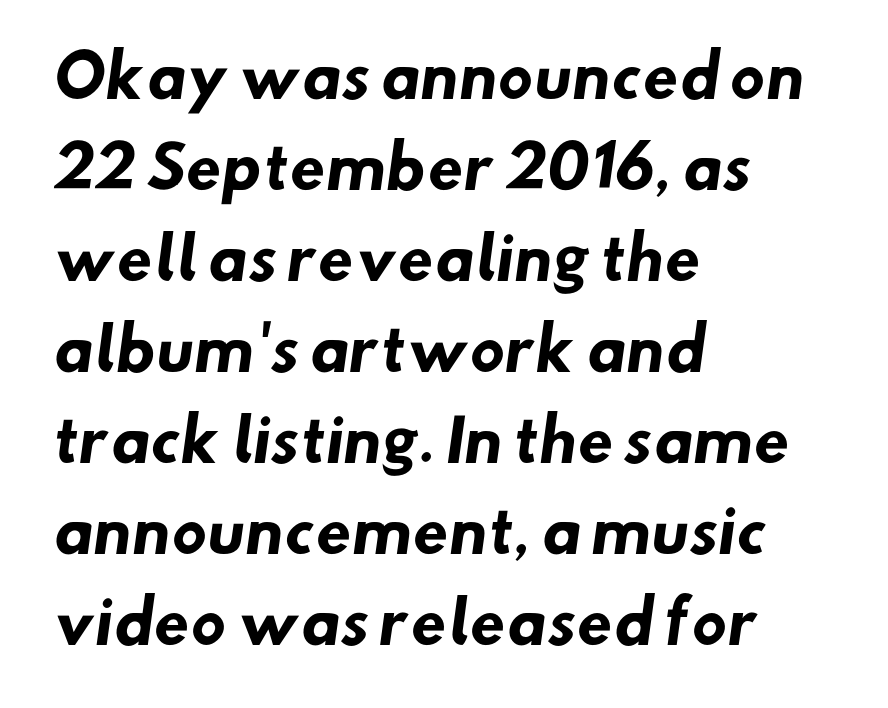
Q: Is the text bold? A: Yes.
Q: Is the typeface a serif or a sans-serif typeface? A: Sans-serif.
Q: Is the text underlined? A: No.
Q: How is the paragraph aligned? A: Left-aligned.
Q: Is the spacing between letters normal or unusually wide? A: Normal.
Q: Is the spacing between lines tight, normal or loose? A: Normal.
Q: Width (condensed, normal, or wide)? A: Normal.
Q: Stroke contrast? A: Low.
Q: x-height? A: Small.
Q: Monospaced? A: No.
